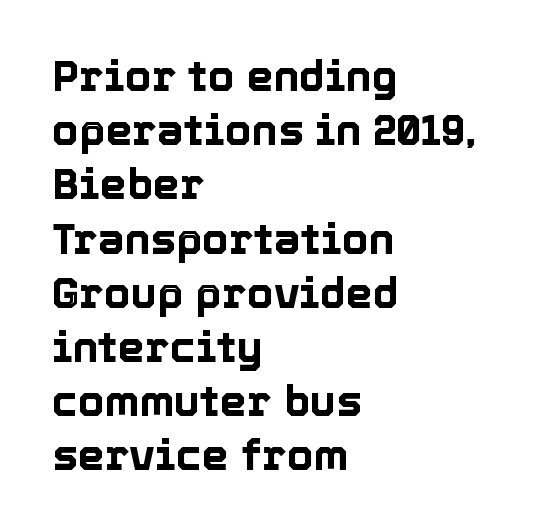
Is the letter spacing exaggerated? No — it looks like the ordinary default. The rendering uses natural spacing where letterforms have individual widths. The paragraph has a hard left edge and a soft right edge. The line-height multiplier appears to be the usual default. The space directly below the letters is spotless.
